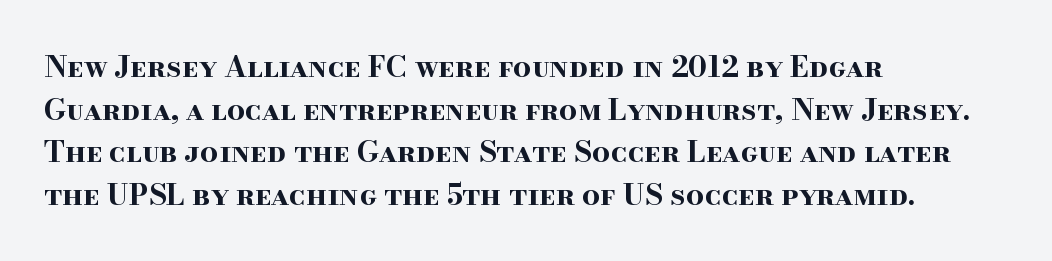
The image shows 29 px bold, wide serif type, upright; set left-aligned, normal line spacing (1.47x), normal letter spacing, not underlined; high stroke contrast and a small x-height.
